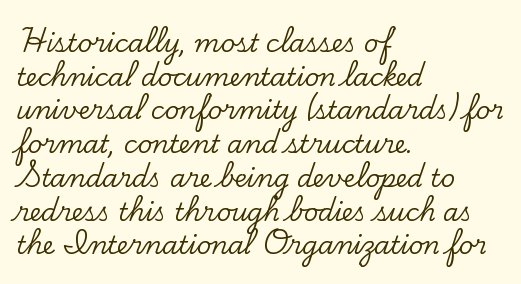
Caption: multi-line text, flush left, ragged right. What stands out about the letter spacing? Nothing — it is the standard amount. Has an underline been added? It has not. This block has exactly the height ordinary leading produces.
